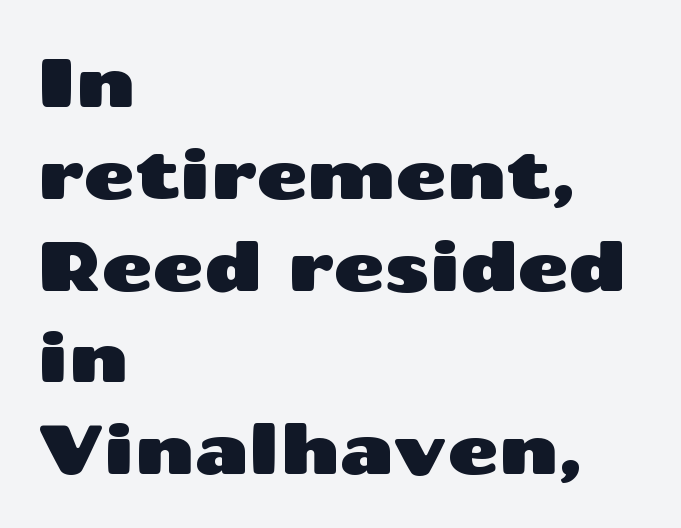
{"serif": "no", "italic": "no", "width": "wide", "stroke_contrast": "medium", "x_height": "medium", "monospaced": "no", "underline": "no", "align": "left", "line_spacing": "normal", "line_spacing_ratio": 1.33, "letter_spacing": "normal", "letter_spacing_em": 0.0, "glyph_px": 69}
